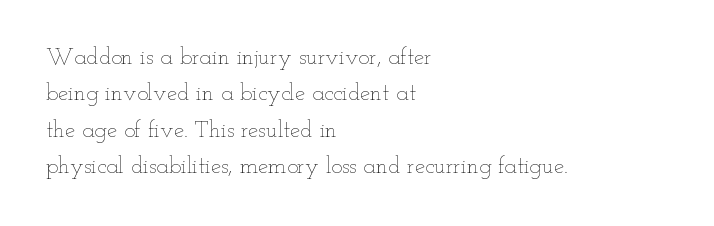
Q: Is the text bold? A: No.
Q: Is the text italic (slanted)? A: No, it is upright.
Q: Is the text underlined? A: No.
Q: How is the paragraph aligned? A: Left-aligned.
Q: Is the spacing between letters normal or unusually wide? A: Normal.
Q: Is the spacing between lines tight, normal or loose? A: Normal.
